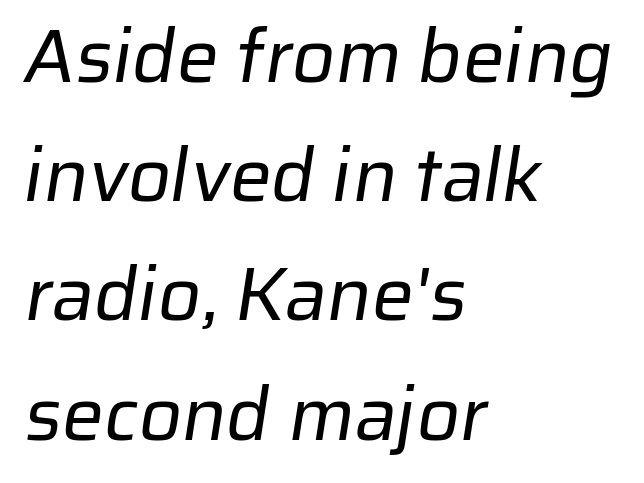
In CSS terms this would be text-align: left. The specimen omits any rule beneath the text block's lines. Each letter's strokes conclude bluntly, with no projecting serifs. How are the letters spaced? Ordinarily, with no added tracking. Heft: none added — not bold.
